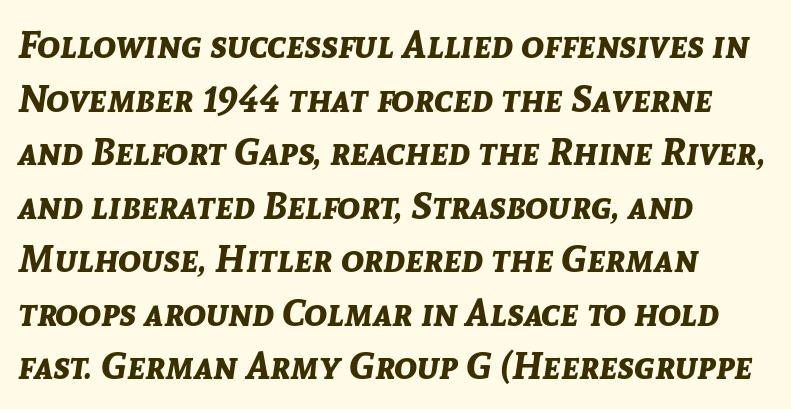
Rendered with sloped, italic letterforms. Normally led — the rows are evenly, conventionally spaced. Typographic density is high because the face is bold. Proportional: the letters do not fall into vertical columns. Tracking here is standard; glyphs follow each other at the usual distance.
